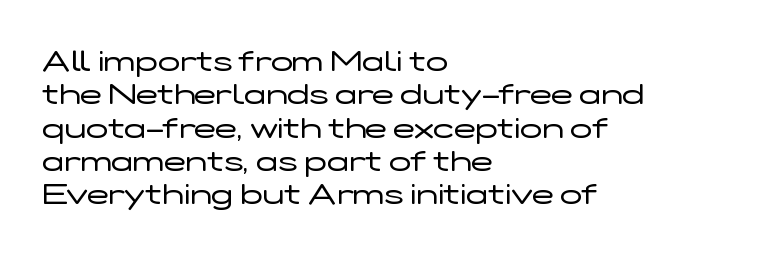
The image shows 29 px regular-weight, wide sans-serif type, upright; set left-aligned, tight line spacing (1.15x), normal letter spacing, not underlined; low stroke contrast and a medium x-height.
